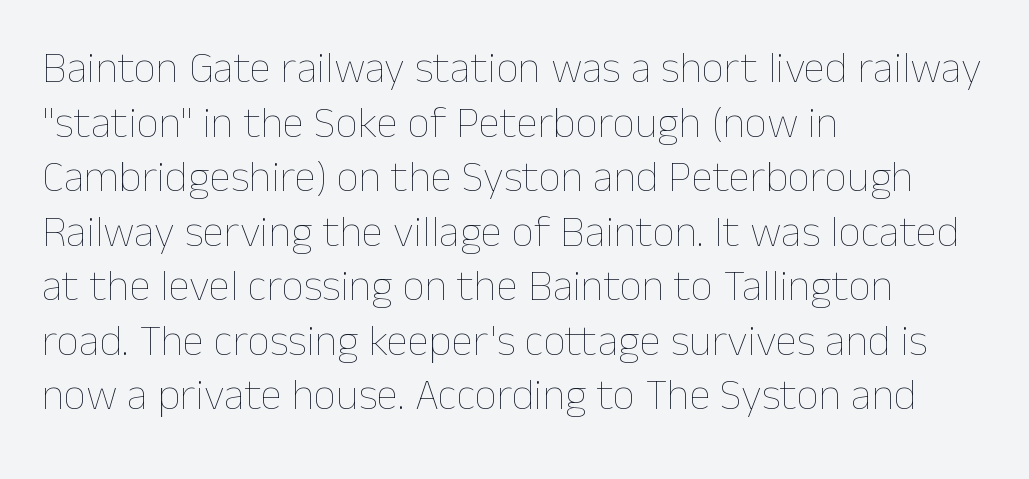
The face used here is proportionally spaced, like ordinary book or web type. The passage is arranged the way most books set body copy — flush left. You can tell it's not italic because the verticals are truly vertical. These lines keep a tight, regular rhythm from letter to letter. The zone under the glyphs is completely vacant. Letters have the restrained weight of plain body copy at most.
